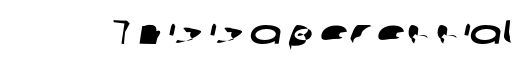
Q: Is the typeface a serif or a sans-serif typeface? A: Sans-serif.
Q: Is the text underlined? A: No.
Q: Is the spacing between letters normal or unusually wide? A: Normal.
Q: Width (condensed, normal, or wide)? A: Wide.
Q: Stroke contrast? A: Low.
Q: x-height? A: Medium.
Q: Monospaced? A: No.
